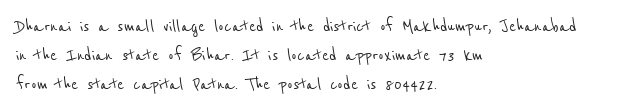
Q: Is the text underlined? A: No.
Q: How is the paragraph aligned? A: Left-aligned.
Q: Is the spacing between letters normal or unusually wide? A: Normal.
Q: Is the spacing between lines tight, normal or loose? A: Normal.
